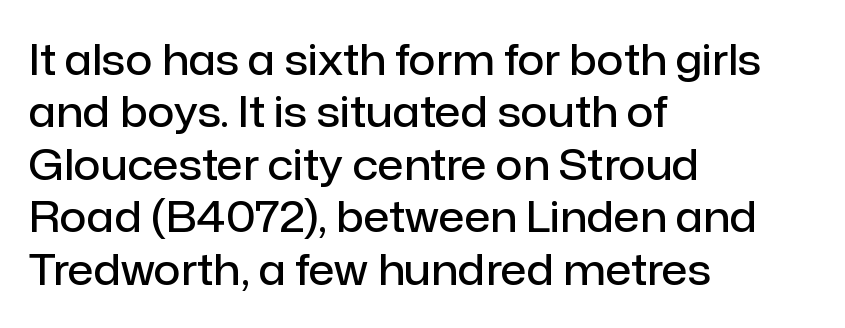
You could call the tracking neutral — neither tight nor loose. Classification — sans serif. Bold? Not quite — semibold, heavier than regular but stopping short. Descenders hang freely into open space. The lines are quadded left. The lettering holds an erect, upright posture throughout.
